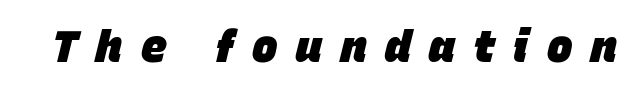
Q: Is the text bold? A: Yes.
Q: Is the text italic (slanted)? A: Yes, it leans right by about 15 degrees.
Q: Is the text underlined? A: No.
Q: Is the spacing between letters normal or unusually wide? A: Unusually wide.
Q: Width (condensed, normal, or wide)? A: Normal.
Q: Stroke contrast? A: Low.
Q: x-height? A: Large.
Q: Monospaced? A: No.
